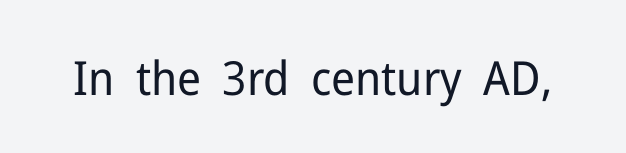
Check under the words: just untouched page. Compared with typical body copy, the letter spacing here is the same. A typesetter would call this proportional, since set widths differ per character. Vertical stems look standard width or narrower in stroke.
